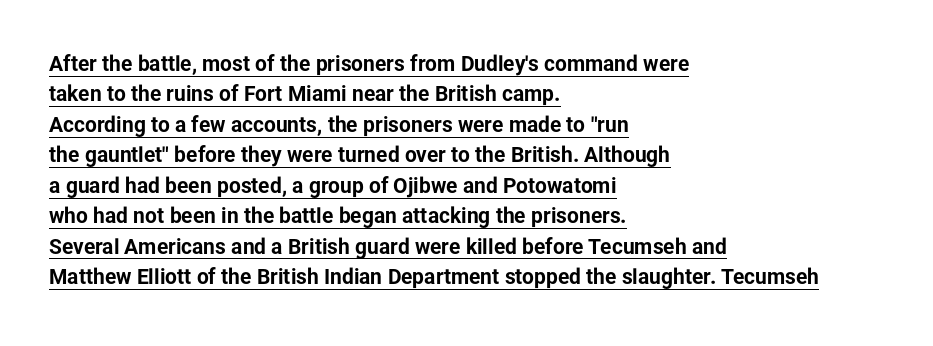
A continuous stroke trails under the words, as in a hyperlink. Reading down the block, your eye returns to a fixed left position each line. No extra tracking has been applied to these lines. The letters stand straight up with perfectly vertical stems.
